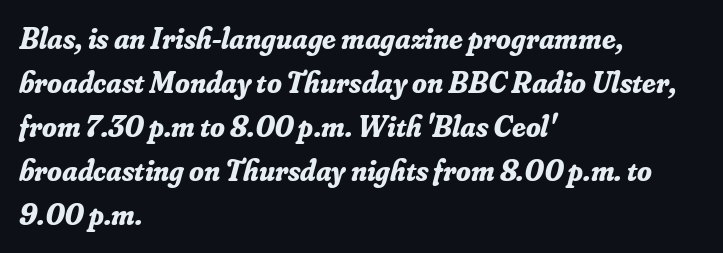
The image shows 30 px bold serif type, italic (leaning right); set left-aligned, normal line spacing (1.47x), normal letter spacing, not underlined; low stroke contrast and a small x-height.
